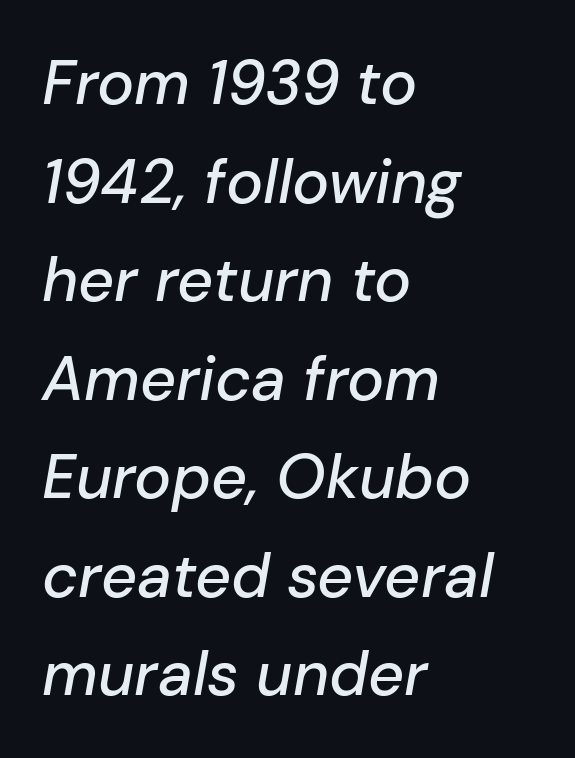
{"italic": "yes", "lean": "right", "slant_degrees": 10, "width": "normal", "stroke_contrast": "low", "x_height": "medium", "monospaced": "no", "underline": "no", "align": "left", "line_spacing": "normal", "line_spacing_ratio": 1.59, "letter_spacing": "normal", "letter_spacing_em": 0.0, "glyph_px": 62}
